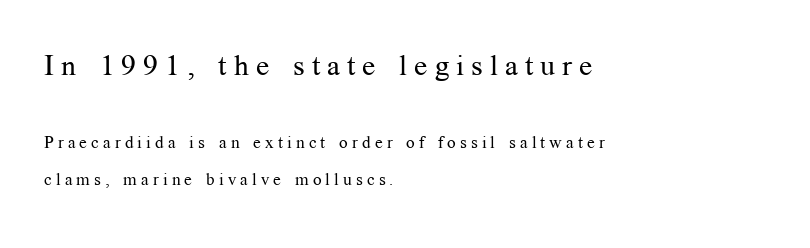
{"serif": "yes", "italic": "no", "bold": "no", "weight": "regular", "width": "normal", "stroke_contrast": "medium", "x_height": "medium", "monospaced": "no", "underline": "no", "align": "left", "line_spacing": "loose", "line_spacing_ratio": 2.18, "letter_spacing": "wide", "letter_spacing_em": 0.24, "larger_block": "first", "size_ratio": 1.71, "glyph_px": 29}
